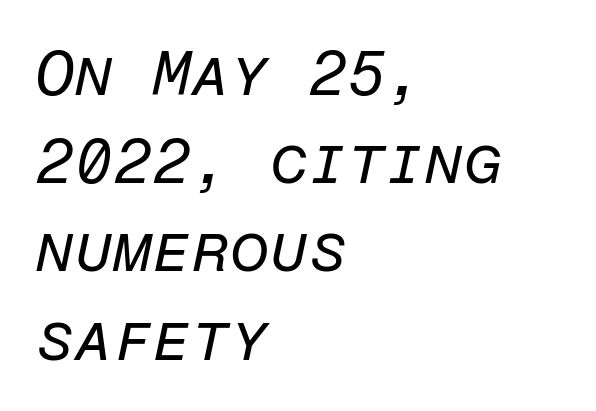
Q: Is the text bold? A: No.
Q: Is the text italic (slanted)? A: Yes, it leans right by about 12 degrees.
Q: Is the text underlined? A: No.
Q: How is the paragraph aligned? A: Left-aligned.
Q: Is the spacing between letters normal or unusually wide? A: Normal.
Q: Is the spacing between lines tight, normal or loose? A: Normal.
Q: Width (condensed, normal, or wide)? A: Normal.
Q: Stroke contrast? A: Low.
Q: x-height? A: Medium.
Q: Monospaced? A: Yes.
